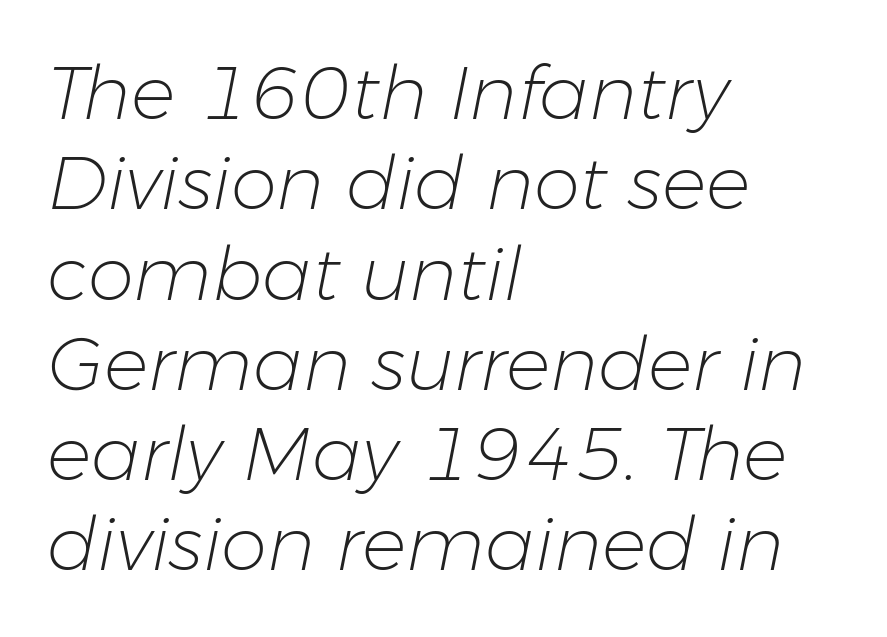
The image shows 74 px light type, italic (leaning right); set left-aligned, line spacing 1.22x, normal letter spacing, not underlined; low stroke contrast and a medium x-height.
